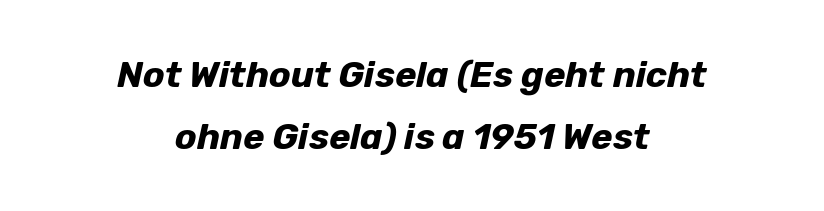
The image shows 36 px bold type, italic (leaning right); set centered, line spacing 1.72x, normal letter spacing, not underlined; low stroke contrast and a medium x-height.
